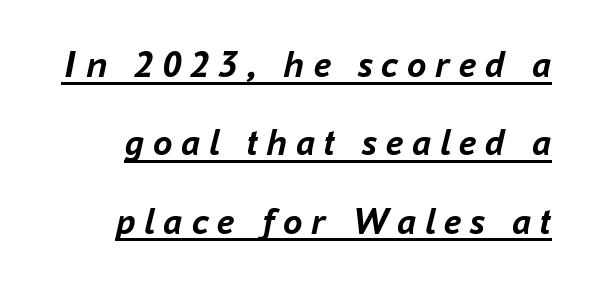
Q: Is the text bold? A: Yes.
Q: Is the text italic (slanted)? A: Yes, it leans right by about 16 degrees.
Q: Is the text underlined? A: Yes.
Q: Is the spacing between letters normal or unusually wide? A: Unusually wide.
Q: Is the spacing between lines tight, normal or loose? A: Loose.
Q: Width (condensed, normal, or wide)? A: Normal.
Q: Stroke contrast? A: Low.
Q: x-height? A: Medium.
Q: Monospaced? A: No.
